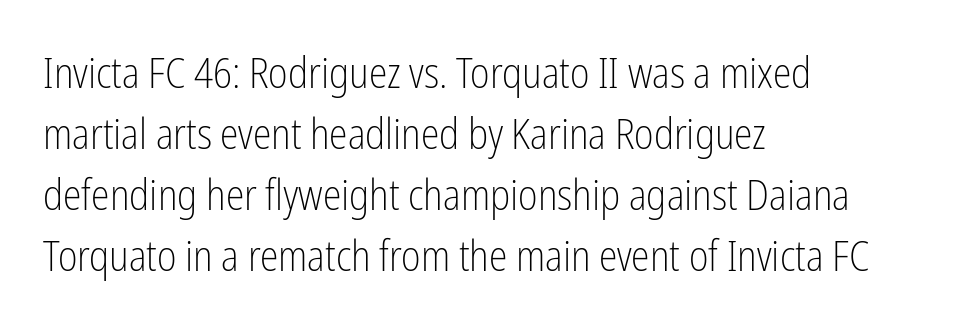
I'd call this a sans setting — the letters go barefoot. Anything drawn beneath the words? Only blank space. Rendered with straight, roman letterforms. This reads as an unemphasized weight, regular at the heaviest. The typesetter chose a ragged-right arrangement here. Think of a printed novel: that variable character pitch is what you see here.
